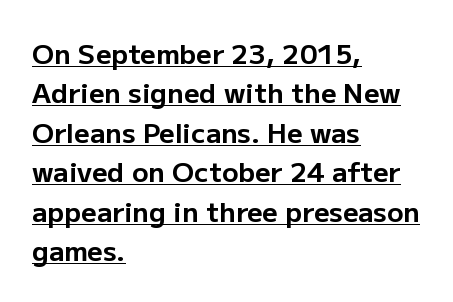
The font's upright variant was chosen for this text. Every row of glyphs begins at an identical x-position on the left. Summary of vertical rhythm: regular, with standard interline spacing. Every letter is thick-stroked: bold, no question. Here the glyphs are tracked normally, forming tight word shapes.
